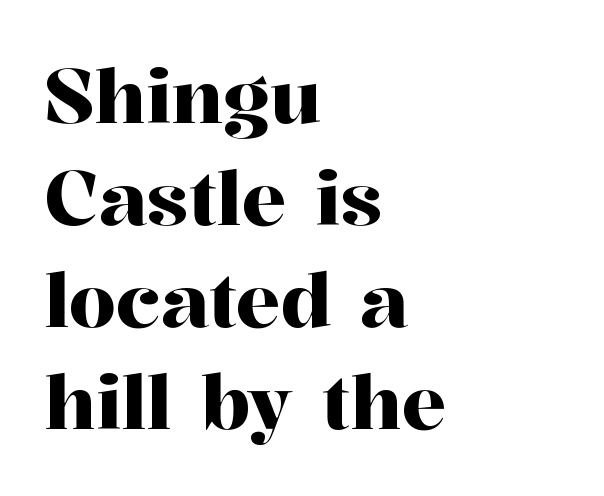
Q: Is the text italic (slanted)? A: No, it is upright.
Q: Is the typeface a serif or a sans-serif typeface? A: Serif.
Q: Is the text underlined? A: No.
Q: How is the paragraph aligned? A: Left-aligned.
Q: Is the spacing between letters normal or unusually wide? A: Normal.
Q: Is the spacing between lines tight, normal or loose? A: Normal.
Q: Width (condensed, normal, or wide)? A: Normal.
Q: Stroke contrast? A: High.
Q: x-height? A: Medium.
Q: Monospaced? A: No.
